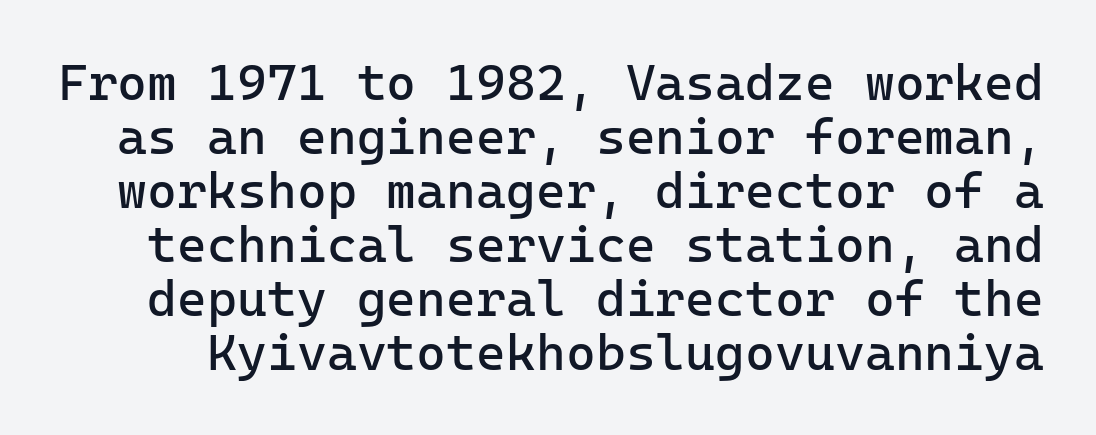
Q: Is the text bold? A: No.
Q: Is the text italic (slanted)? A: No, it is upright.
Q: Is the typeface a serif or a sans-serif typeface? A: Sans-serif.
Q: Is the text underlined? A: No.
Q: Is the spacing between letters normal or unusually wide? A: Normal.
Q: Is the spacing between lines tight, normal or loose? A: Tight.
Q: Width (condensed, normal, or wide)? A: Normal.
Q: Stroke contrast? A: Low.
Q: x-height? A: Medium.
